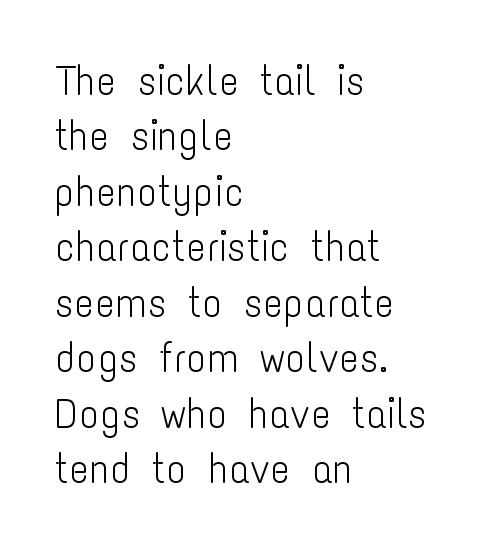
The image shows 42 px light, condensed sans-serif type, upright; set left-aligned, normal line spacing (1.32x), normal letter spacing, not underlined; low stroke contrast and a medium x-height.
